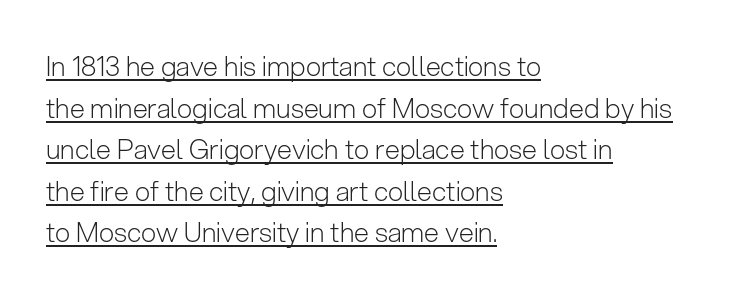
The image shows 27 px text type, upright; set left-aligned, normal line spacing (1.54x), normal letter spacing, underlined.
